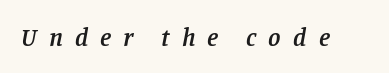
Q: Is the text bold? A: Semi-bold.
Q: Is the text italic (slanted)? A: Yes, it leans right by about 11 degrees.
Q: Is the text underlined? A: No.
Q: Is the spacing between letters normal or unusually wide? A: Unusually wide.
